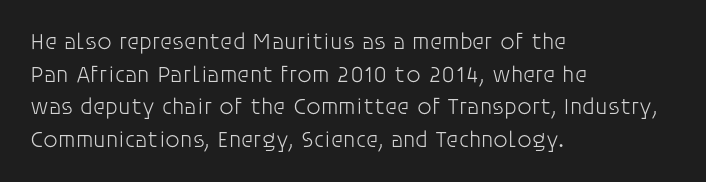
Q: Is the text bold? A: No.
Q: Is the text italic (slanted)? A: No, it is upright.
Q: Is the text underlined? A: No.
Q: How is the paragraph aligned? A: Left-aligned.
Q: Is the spacing between letters normal or unusually wide? A: Normal.
Q: Is the spacing between lines tight, normal or loose? A: Normal.
